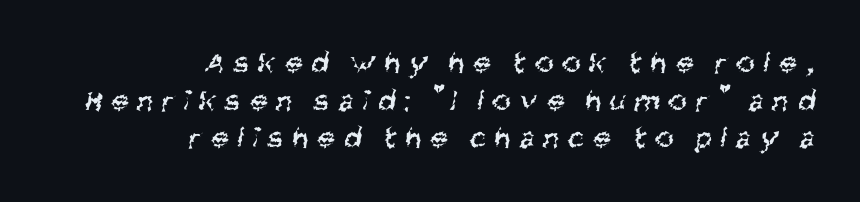
Q: Is the text bold? A: No.
Q: Is the typeface a serif or a sans-serif typeface? A: Sans-serif.
Q: Is the text underlined? A: No.
Q: How is the paragraph aligned? A: Right-aligned.
Q: Is the spacing between letters normal or unusually wide? A: Unusually wide.
Q: Width (condensed, normal, or wide)? A: Condensed.
Q: Stroke contrast? A: Medium.
Q: x-height? A: Large.
Q: Monospaced? A: No.
